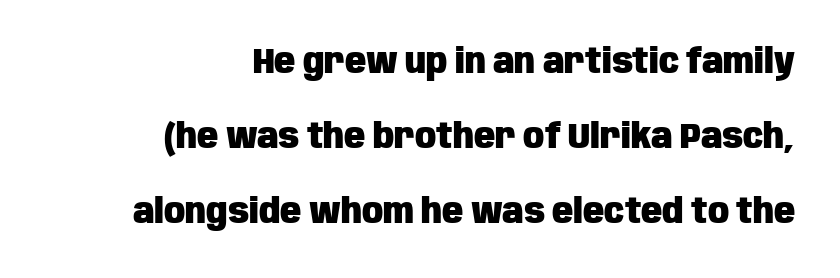
Q: Is the text bold? A: Yes.
Q: Is the text italic (slanted)? A: No, it is upright.
Q: Is the typeface a serif or a sans-serif typeface? A: Sans-serif.
Q: Is the text underlined? A: No.
Q: How is the paragraph aligned? A: Right-aligned.
Q: Is the spacing between letters normal or unusually wide? A: Normal.
Q: Is the spacing between lines tight, normal or loose? A: Loose.
Q: Width (condensed, normal, or wide)? A: Condensed.
Q: Stroke contrast? A: Low.
Q: x-height? A: Large.
Q: Monospaced? A: No.
